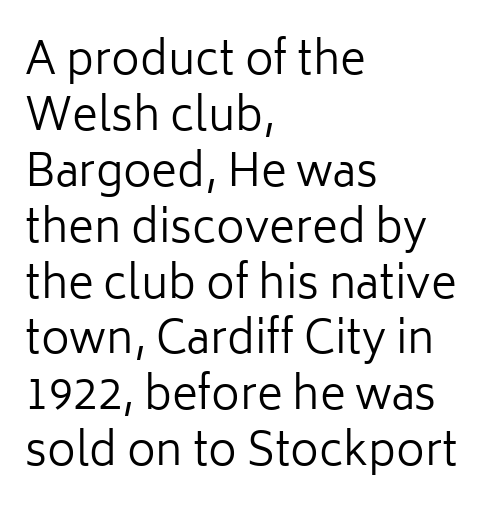
The image shows 44 px regular-weight sans-serif type, upright; set left-aligned, normal line spacing (1.27x), normal letter spacing, not underlined; low stroke contrast and a medium x-height.
